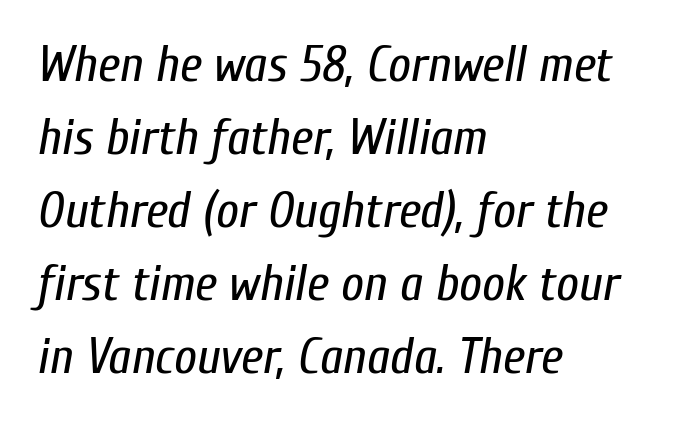
The image shows 50 px regular-weight, condensed type, italic (leaning right); set left-aligned, normal line spacing (1.46x), normal letter spacing, not underlined; low stroke contrast and a medium x-height.
